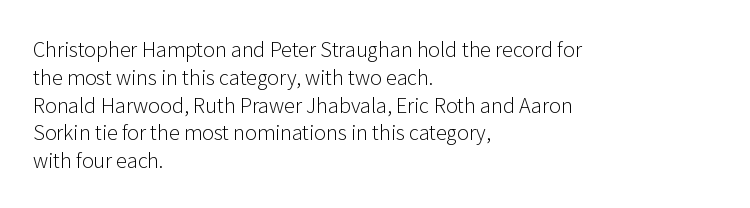
Q: Is the text bold? A: No.
Q: Is the text italic (slanted)? A: No, it is upright.
Q: Is the text underlined? A: No.
Q: How is the paragraph aligned? A: Left-aligned.
Q: Is the spacing between letters normal or unusually wide? A: Normal.
Q: Is the spacing between lines tight, normal or loose? A: Normal.
